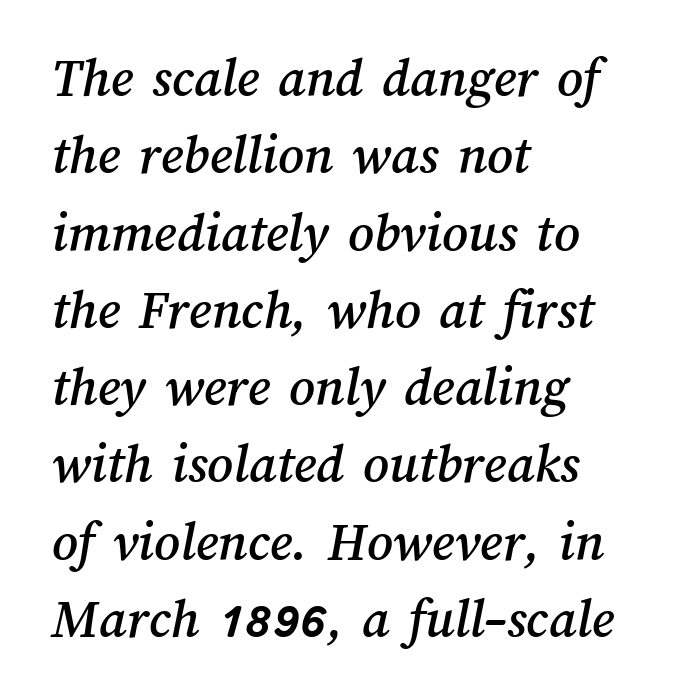
The image shows 56 px text type; set left-aligned, normal line spacing (1.38x), normal letter spacing, not underlined; medium stroke contrast and a medium x-height.
